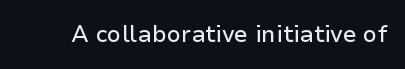
Q: Is the text italic (slanted)? A: No, it is upright.
Q: Is the text underlined? A: No.
Q: Is the spacing between letters normal or unusually wide? A: Normal.
